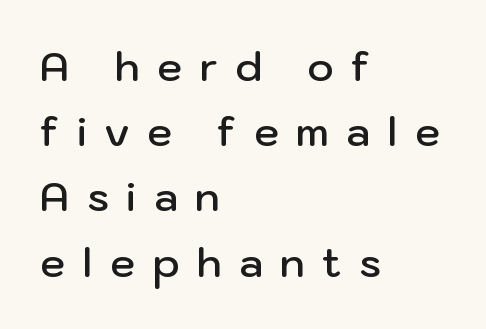
{"serif": "no", "italic": "no", "bold": "semi", "weight": "semibold", "width": "normal", "stroke_contrast": "low", "x_height": "medium", "monospaced": "no", "underline": "no", "align": "left", "line_spacing": "normal", "line_spacing_ratio": 1.63, "letter_spacing": "wide", "letter_spacing_em": 0.44, "glyph_px": 40}
